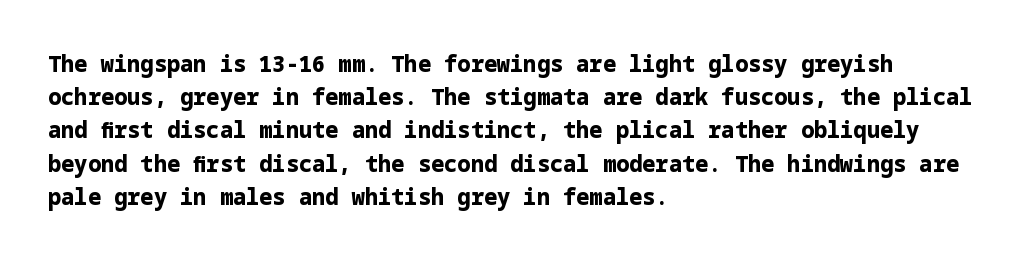
Leading matches the norm, producing a regular column. The area under the type is left untouched. Does extra space separate the letters? No, they use regular spacing. These lines were composed using upright roman letters.
